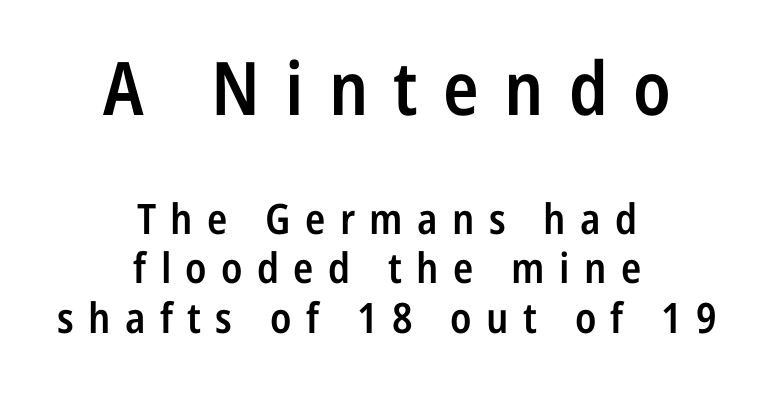
A bare baseline throughout the passage. The glyphs have the mass of a demibold cut, below bold. Does extra space separate the letters? Yes, quite a lot of it. A roman cut, with each character standing at attention. Does the bottom block carry the larger type? No, the top block does.
